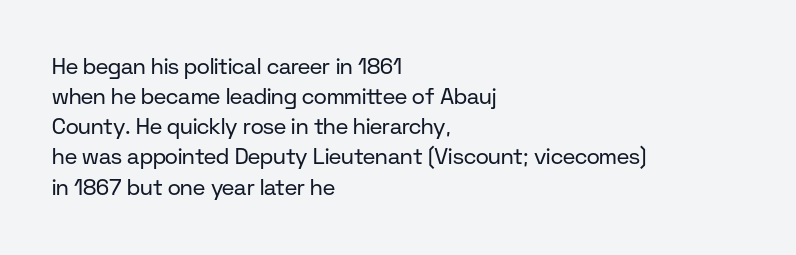
{"italic": "no", "bold": "no", "underline": "no", "align": "left", "line_spacing": "normal", "line_spacing_ratio": 1.37, "letter_spacing": "normal", "letter_spacing_em": 0.0, "glyph_px": 22}
